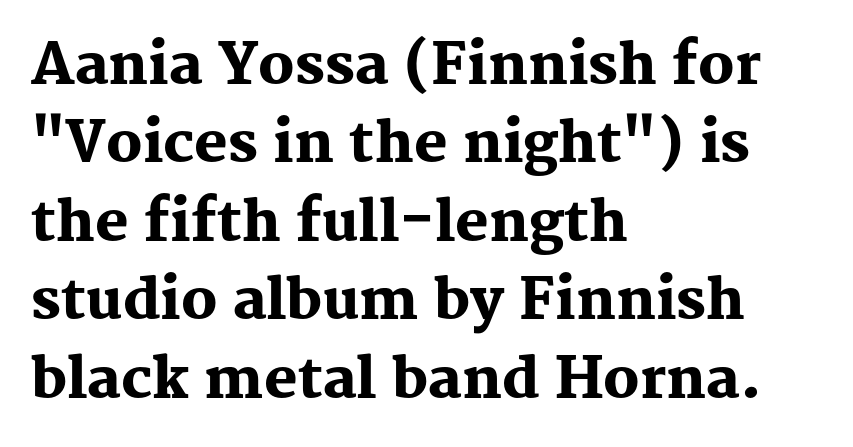
These lines are rendered in a variable-pitch font. Glance below the letters and you will spot only blank space. Words appear dense and cohesive because spacing is normal. These lines were composed using upright roman letters. Reading down the column, the eye jumps a familiar distance to each next line.
